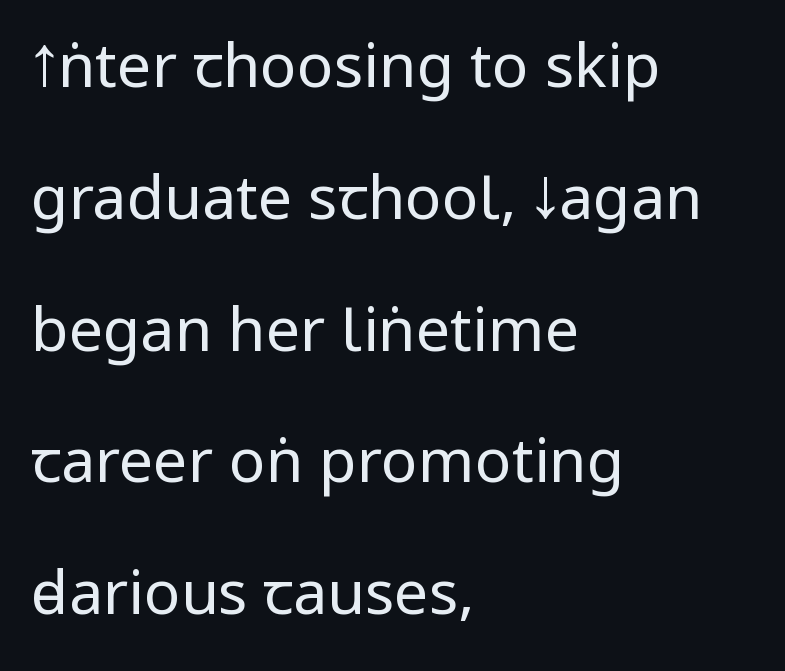
The image shows 61 px regular-weight, condensed sans-serif type, upright; set left-aligned, loose line spacing (2.16x), normal letter spacing, not underlined; low stroke contrast.
